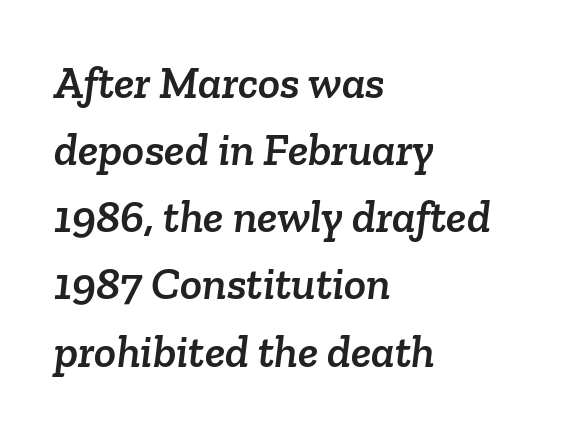
Old-style or modern, the face here clearly has serifs. Varying glyph widths throughout — classic text-font behaviour. Tracking here is standard; glyphs follow each other at the usual distance. Line starts are locked; line ends wander. These lines sit exactly where default settings would place them.
